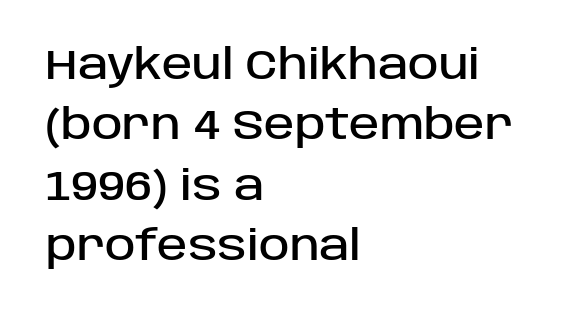
The image shows 41 px sans-serif type, upright; set left-aligned, normal line spacing (1.47x), normal letter spacing, not underlined; low stroke contrast and a large x-height.
